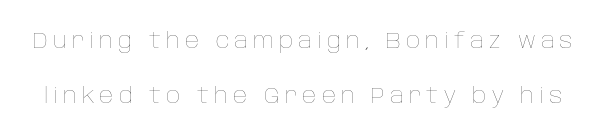
The image shows 22 px text type, upright; set loose line spacing (2.48x), unusually wide letter spacing (+0.23 em), not underlined.
